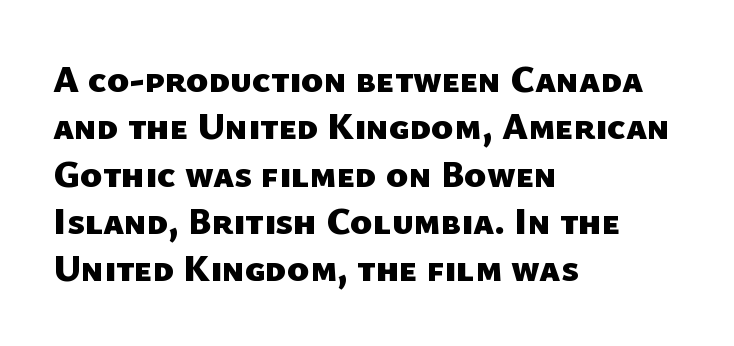
{"serif": "no", "bold": "yes", "weight": "heavy", "width": "normal", "stroke_contrast": "low", "x_height": "medium", "monospaced": "no", "underline": "no", "align": "left", "line_spacing": "normal", "line_spacing_ratio": 1.28, "letter_spacing": "normal", "letter_spacing_em": 0.0, "glyph_px": 37}
